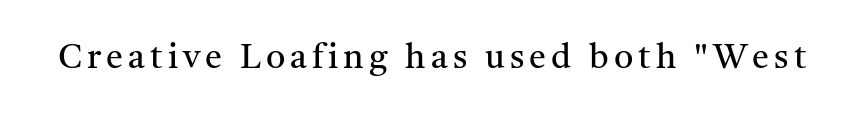
Proportional: the letters do not fall into vertical columns. Vertical strokes here are truly vertical. Is the type heavy? It reads as light-to-regular instead. Glance below the letters and you will spot only blank space. Serifs: yes, visible at the terminals of the letterforms.
